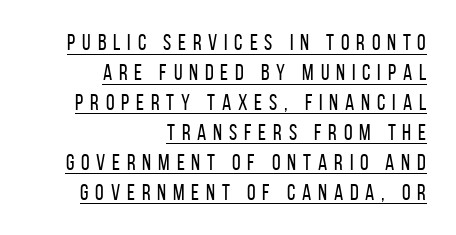
{"italic": "no", "bold": "no", "underline": "yes", "align": "right", "line_spacing": "normal", "line_spacing_ratio": 1.36, "letter_spacing": "wide", "letter_spacing_em": 0.31, "glyph_px": 22}
